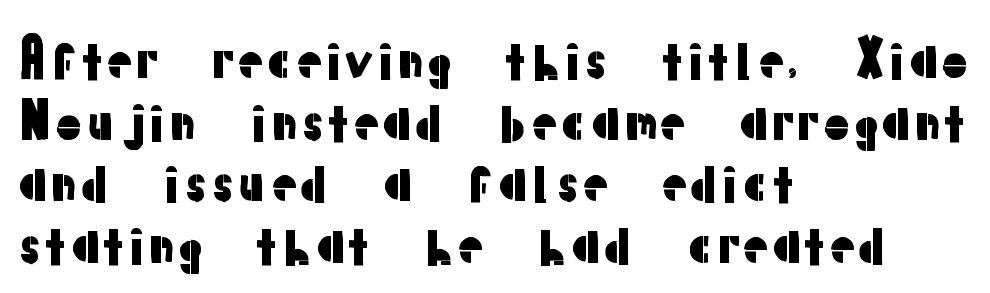
{"serif": "no", "italic": "no", "width": "normal", "stroke_contrast": "low", "x_height": "medium", "monospaced": "no", "underline": "no", "align": "left", "line_spacing_ratio": 1.21, "letter_spacing": "normal", "letter_spacing_em": 0.0, "glyph_px": 51}
